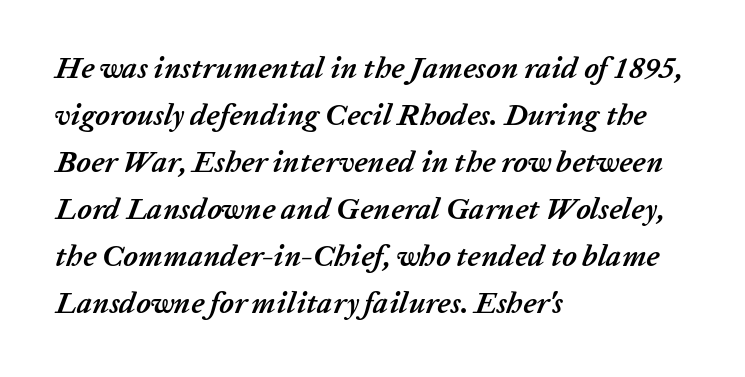
Q: Is the text bold? A: Yes.
Q: Is the text italic (slanted)? A: Yes, it leans right by about 20 degrees.
Q: Is the text underlined? A: No.
Q: How is the paragraph aligned? A: Left-aligned.
Q: Is the spacing between letters normal or unusually wide? A: Normal.
Q: Is the spacing between lines tight, normal or loose? A: Normal.
Q: Width (condensed, normal, or wide)? A: Normal.
Q: Stroke contrast? A: Low.
Q: x-height? A: Medium.
Q: Monospaced? A: No.
